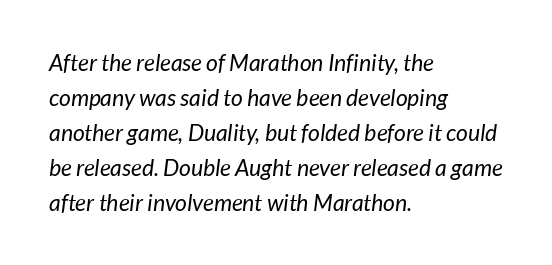
Q: Is the text bold? A: No.
Q: Is the text underlined? A: No.
Q: How is the paragraph aligned? A: Left-aligned.
Q: Is the spacing between letters normal or unusually wide? A: Normal.
Q: Is the spacing between lines tight, normal or loose? A: Normal.
